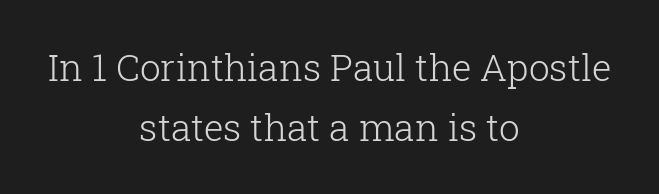
Which margin do the lines hug? Neither — every line sits in the middle. Plain, unruled lines of type. This sample has the flowing, uneven cadence of proportional lettering. Each word holds together tightly as a unit, with standard inter-letter gaps. The face looks like a standard text weight, possibly lighter. Designer's note — italics off, roman on.
